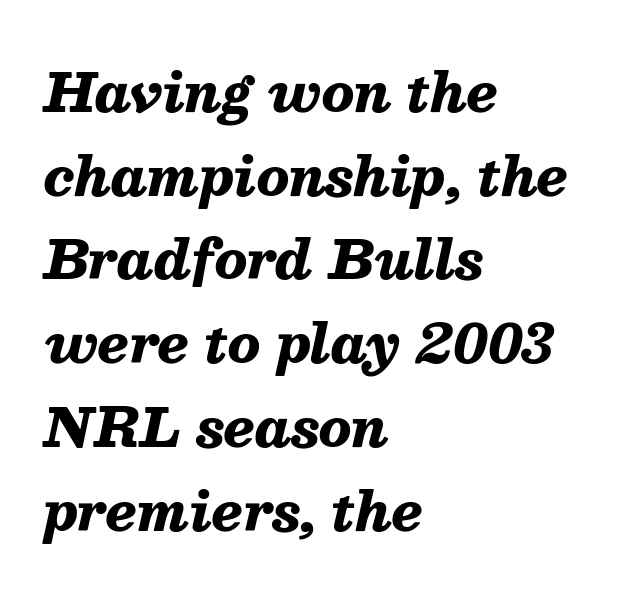
The image shows 53 px heavy type, italic (leaning right); set left-aligned, normal line spacing (1.58x), normal letter spacing, not underlined; medium stroke contrast and a medium x-height.
